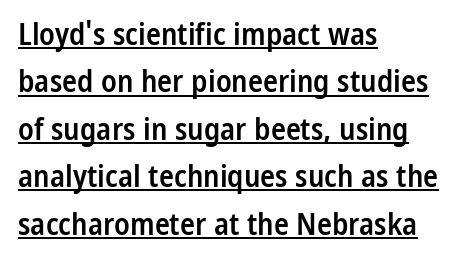
The image shows 31 px semibold, condensed sans-serif type, upright; set left-aligned, normal line spacing (1.53x), normal letter spacing, underlined; low stroke contrast and a medium x-height.
